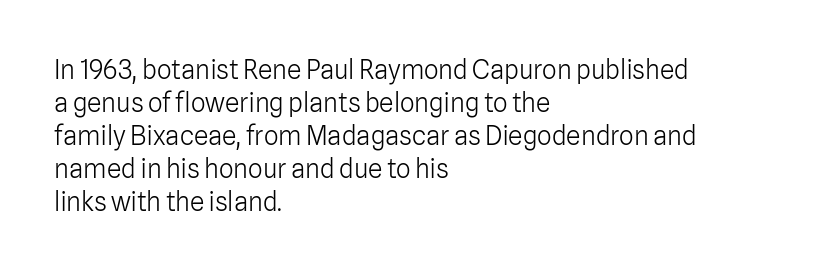
Q: Is the text bold? A: No.
Q: Is the text italic (slanted)? A: No, it is upright.
Q: Is the text underlined? A: No.
Q: How is the paragraph aligned? A: Left-aligned.
Q: Is the spacing between letters normal or unusually wide? A: Normal.
Q: Is the spacing between lines tight, normal or loose? A: Normal.
